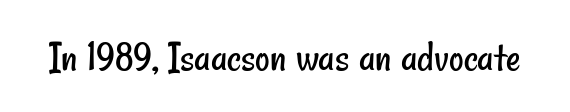
The image shows 45 px regular-weight, condensed sans-serif type; set normal letter spacing, not underlined; low stroke contrast and a small x-height.
